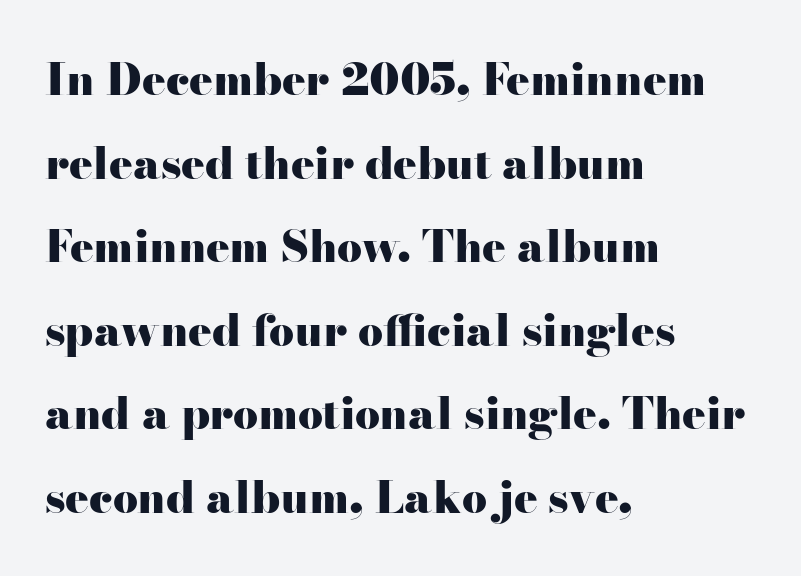
Old-style or modern, the face here clearly has serifs. The leading is generous, giving the passage an open texture. Ordinary non-slanted type is in use. This rendering features lettering with no underline. Look at the tracking — it's just the regular setting, nothing added.
